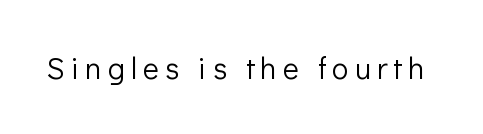
Q: Is the text bold? A: No.
Q: Is the text italic (slanted)? A: No, it is upright.
Q: Is the typeface a serif or a sans-serif typeface? A: Sans-serif.
Q: Is the text underlined? A: No.
Q: Is the spacing between letters normal or unusually wide? A: Unusually wide.
Q: Width (condensed, normal, or wide)? A: Normal.
Q: Stroke contrast? A: Low.
Q: x-height? A: Medium.
Q: Monospaced? A: No.
